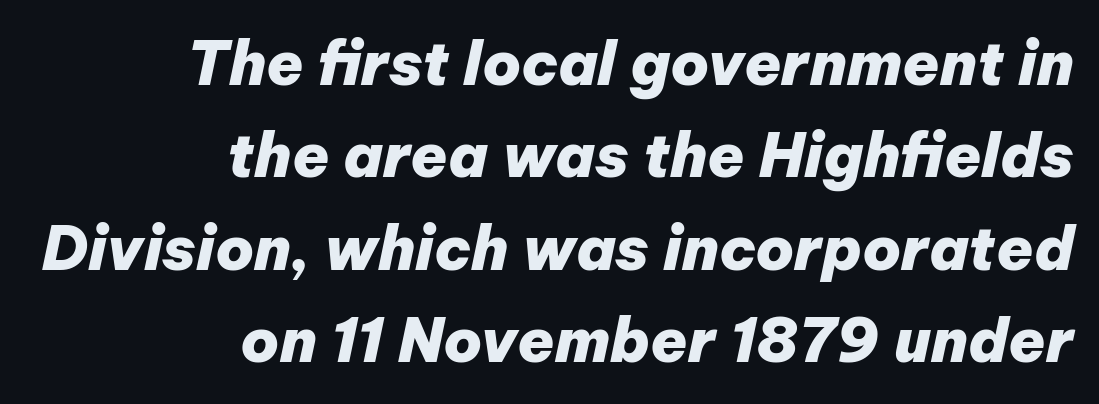
The image shows 60 px heavy type, italic (leaning right); set right-aligned, normal line spacing (1.54x), normal letter spacing, not underlined; low stroke contrast and a medium x-height.
